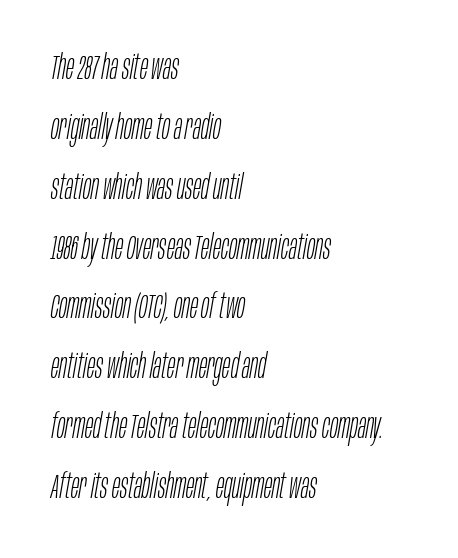
{"italic": "yes", "lean": "right", "slant_degrees": 10, "bold": "no", "weight": "light", "width": "condensed", "stroke_contrast": "low", "x_height": "large", "monospaced": "no", "underline": "no", "align": "left", "line_spacing_ratio": 1.76, "letter_spacing": "normal", "letter_spacing_em": 0.0, "glyph_px": 34}
